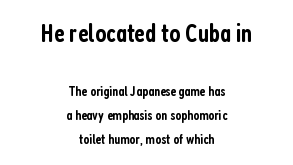
Q: Is the text bold? A: Semi-bold.
Q: Is the text italic (slanted)? A: No, it is upright.
Q: Is the text underlined? A: No.
Q: How is the paragraph aligned? A: Centered.
Q: Is the spacing between letters normal or unusually wide? A: Normal.
Q: Which block of text is set in a larger size, the first (top) or the second (bottom)? A: The first (top) one.
